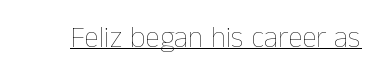
Q: Is the text bold? A: No.
Q: Is the text italic (slanted)? A: No, it is upright.
Q: Is the text underlined? A: Yes.
Q: Is the spacing between letters normal or unusually wide? A: Normal.
Q: Width (condensed, normal, or wide)? A: Normal.
Q: Stroke contrast? A: Low.
Q: x-height? A: Medium.
Q: Monospaced? A: No.
